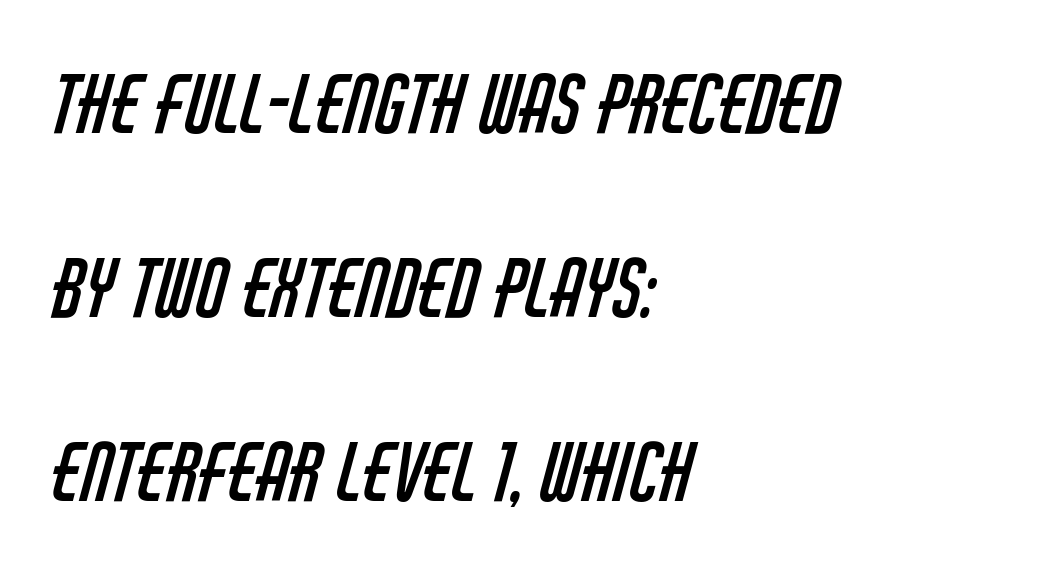
The image shows 79 px regular-weight, condensed sans-serif type; set left-aligned, loose line spacing (2.33x), normal letter spacing, not underlined; low stroke contrast and a large x-height.
